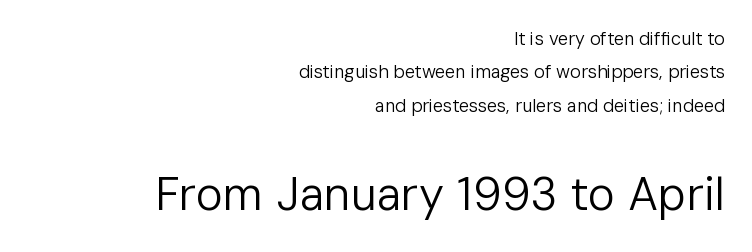
Clear beneath every line of the passage. Reading top to bottom, the characters get bigger at the block break. Is this a fixed-width face? No — the glyphs have proportional, varying widths. The glyphs in this specimen are sans serif. Stroke mass is kept to a normal reading level or below. The lettering stays uniformly vertical, giving the passage a roman look.
